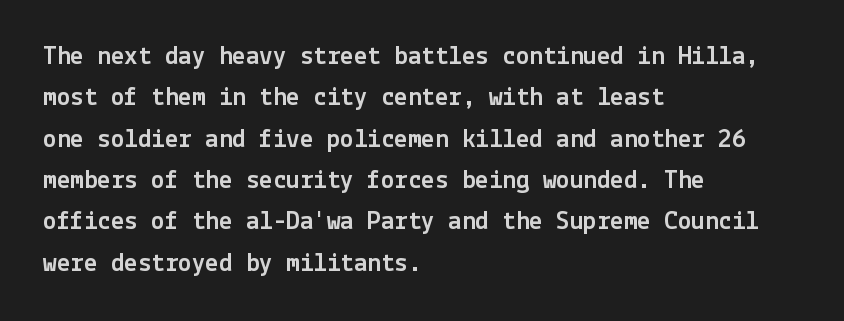
{"italic": "no", "underline": "no", "align": "left", "line_spacing": "normal", "line_spacing_ratio": 1.53, "letter_spacing": "normal", "letter_spacing_em": 0.0, "glyph_px": 27}
